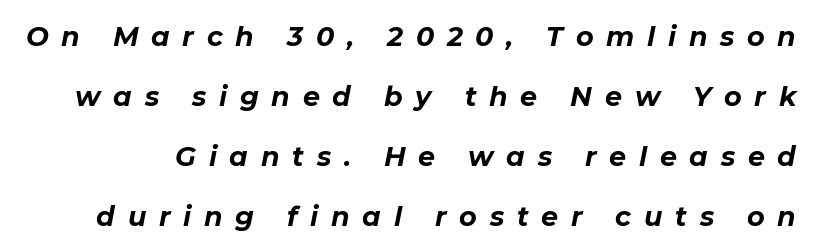
The image shows 27 px bold type, italic (leaning right); set loose line spacing (2.22x), unusually wide letter spacing (+0.47 em), not underlined.
